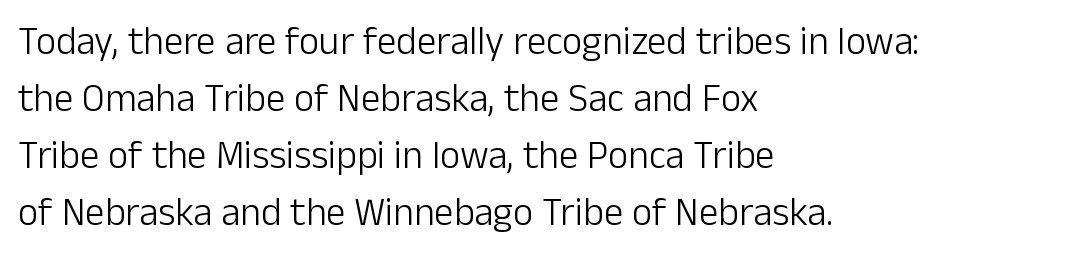
Q: Is the text bold? A: No.
Q: Is the text italic (slanted)? A: No, it is upright.
Q: Is the typeface a serif or a sans-serif typeface? A: Sans-serif.
Q: Is the text underlined? A: No.
Q: How is the paragraph aligned? A: Left-aligned.
Q: Is the spacing between letters normal or unusually wide? A: Normal.
Q: Is the spacing between lines tight, normal or loose? A: Normal.
Q: Width (condensed, normal, or wide)? A: Normal.
Q: Stroke contrast? A: Low.
Q: x-height? A: Medium.
Q: Monospaced? A: No.
